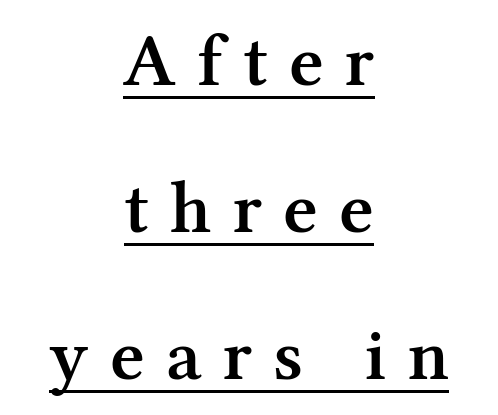
{"serif": "yes", "italic": "no", "bold": "semi", "weight": "semibold", "width": "normal", "stroke_contrast": "medium", "x_height": "medium", "monospaced": "no", "underline": "yes", "align": "center", "line_spacing": "loose", "line_spacing_ratio": 1.96, "letter_spacing": "wide", "letter_spacing_em": 0.28, "glyph_px": 75}
